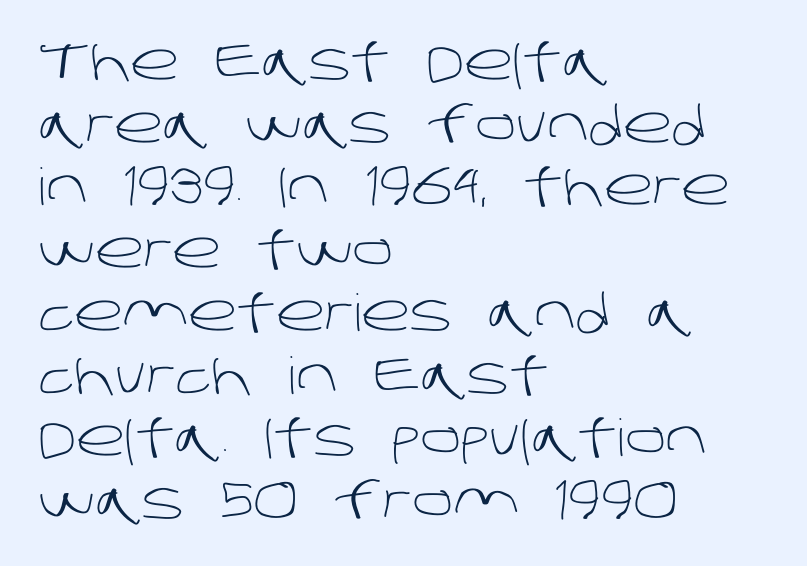
{"serif": "no", "bold": "no", "weight": "light", "width": "normal", "stroke_contrast": "low", "x_height": "large", "monospaced": "no", "underline": "no", "align": "left", "line_spacing_ratio": 1.23, "letter_spacing": "normal", "letter_spacing_em": 0.0, "glyph_px": 51}
